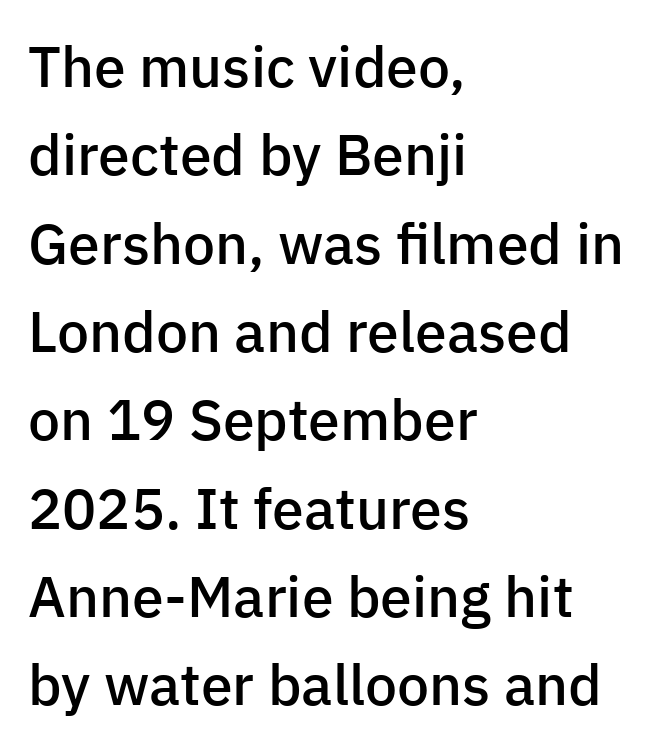
Here the designer chose a conventional face with non-uniform glyph widths. Descenders are the only things crossing below the line. A student would call this left alignment; a typographer would say flush left, rag right. Between one letter and the next there's only the usual sliver of space.
